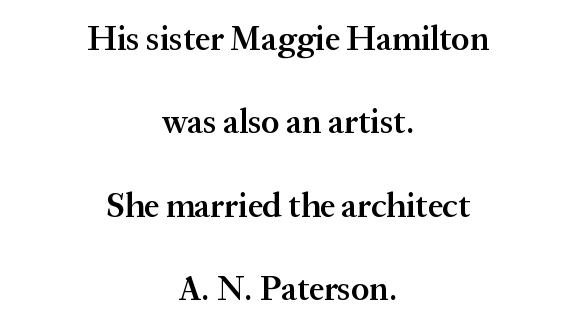
{"serif": "yes", "italic": "no", "bold": "semi", "weight": "semibold", "width": "normal", "stroke_contrast": "medium", "x_height": "medium", "monospaced": "no", "underline": "no", "align": "center", "line_spacing": "loose", "line_spacing_ratio": 2.45, "letter_spacing": "normal", "letter_spacing_em": 0.0, "glyph_px": 34}
